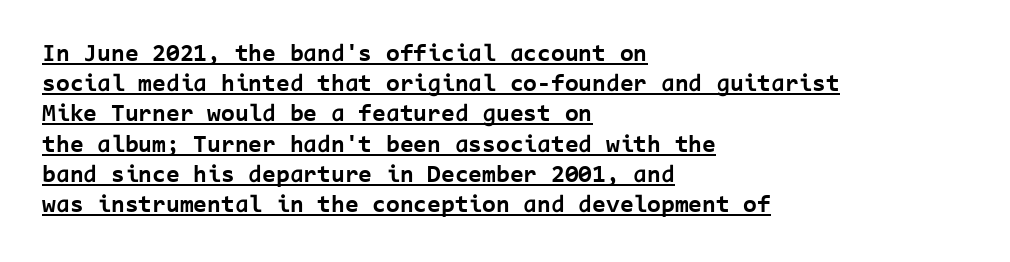
Q: Is the text bold? A: Yes.
Q: Is the text italic (slanted)? A: No, it is upright.
Q: Is the text underlined? A: Yes.
Q: How is the paragraph aligned? A: Left-aligned.
Q: Is the spacing between letters normal or unusually wide? A: Normal.
